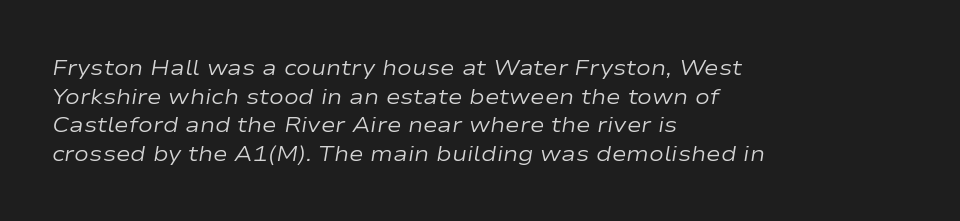
Emphasis-style slanted type is in use. Leftover space on each line is placed entirely after the last word. Evenly set lines give the paragraph a standard silhouette. The passage shown has conventional tracking throughout. Only glyphs here, with clear space below each row.
